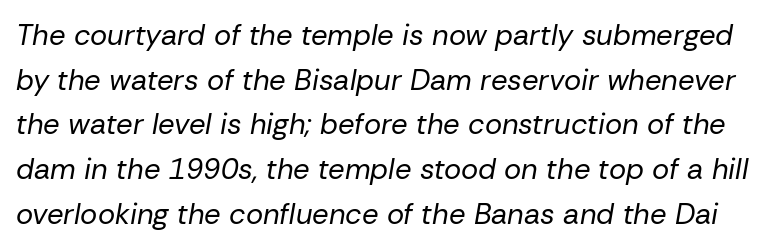
Ink coverage per letter is moderate at most. Vertical spacing — default. No extra tracking has been applied to these lines. Do the characters align in a grid? No, the font is proportional. Nobody drew a line under any word here.
